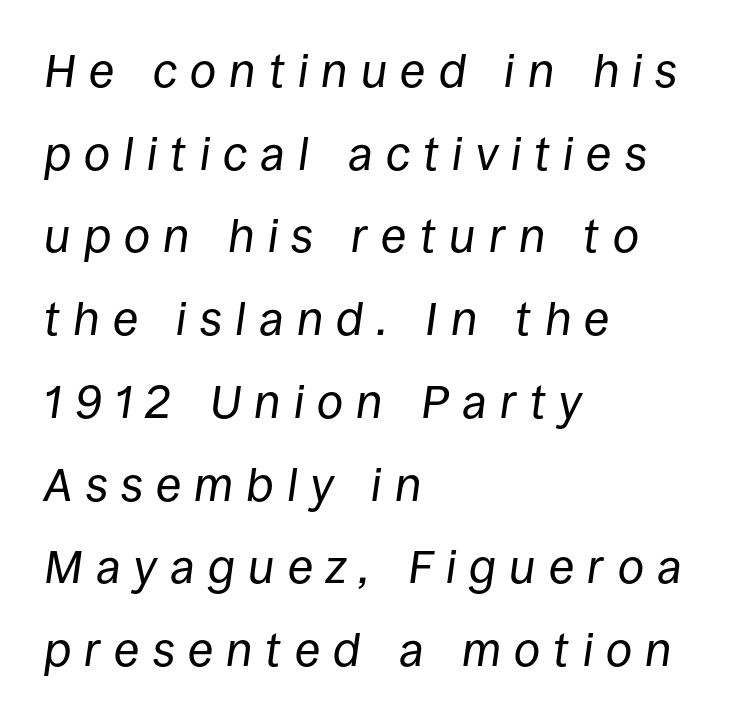
{"italic": "yes", "lean": "right", "slant_degrees": 8, "bold": "no", "weight": "regular", "width": "normal", "stroke_contrast": "low", "x_height": "large", "monospaced": "no", "underline": "no", "align": "left", "line_spacing_ratio": 1.76, "letter_spacing": "wide", "letter_spacing_em": 0.28, "glyph_px": 47}
